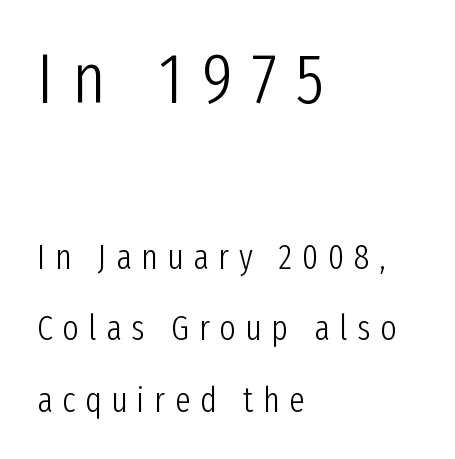
Q: Is the text bold? A: No.
Q: Is the text italic (slanted)? A: No, it is upright.
Q: Is the typeface a serif or a sans-serif typeface? A: Sans-serif.
Q: Is the text underlined? A: No.
Q: How is the paragraph aligned? A: Left-aligned.
Q: Is the spacing between letters normal or unusually wide? A: Unusually wide.
Q: Is the spacing between lines tight, normal or loose? A: Loose.
Q: Which block of text is set in a larger size, the first (top) or the second (bottom)? A: The first (top) one.
Q: Width (condensed, normal, or wide)? A: Condensed.
Q: Stroke contrast? A: Low.
Q: x-height? A: Medium.
Q: Monospaced? A: No.
